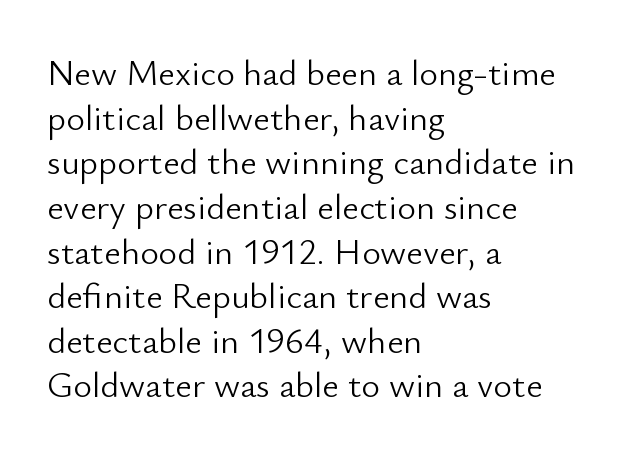
Q: Is the text bold? A: No.
Q: Is the text italic (slanted)? A: No, it is upright.
Q: Is the typeface a serif or a sans-serif typeface? A: Sans-serif.
Q: Is the text underlined? A: No.
Q: How is the paragraph aligned? A: Left-aligned.
Q: Is the spacing between letters normal or unusually wide? A: Normal.
Q: Width (condensed, normal, or wide)? A: Normal.
Q: Stroke contrast? A: Low.
Q: x-height? A: Small.
Q: Monospaced? A: No.
